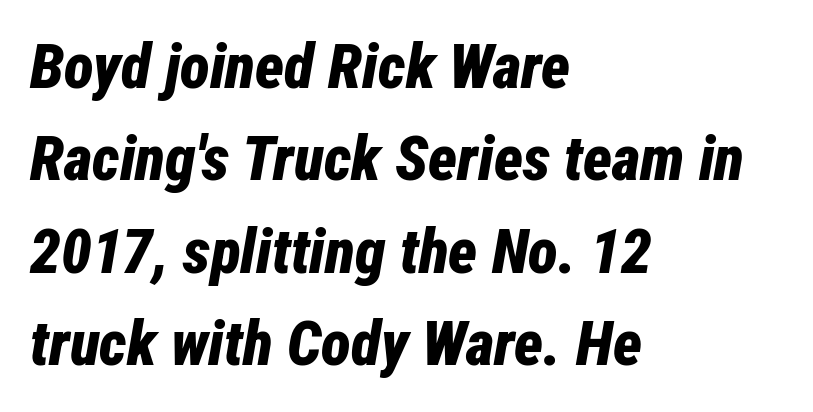
Q: Is the text bold? A: Yes.
Q: Is the text italic (slanted)? A: Yes, it leans right by about 12 degrees.
Q: Is the text underlined? A: No.
Q: How is the paragraph aligned? A: Left-aligned.
Q: Is the spacing between letters normal or unusually wide? A: Normal.
Q: Is the spacing between lines tight, normal or loose? A: Normal.
Q: Width (condensed, normal, or wide)? A: Condensed.
Q: Stroke contrast? A: Low.
Q: x-height? A: Medium.
Q: Monospaced? A: No.
